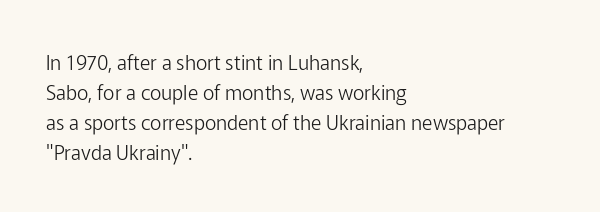
{"italic": "no", "bold": "no", "underline": "no", "align": "left", "line_spacing": "normal", "line_spacing_ratio": 1.5, "letter_spacing": "normal", "letter_spacing_em": 0.0, "glyph_px": 20}
